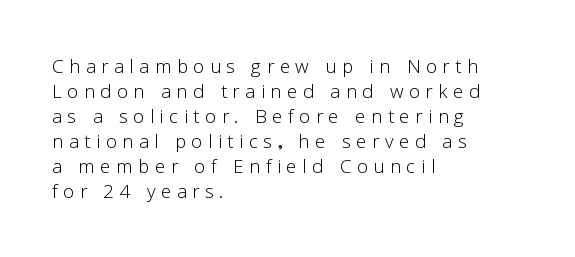
{"italic": "no", "bold": "no", "underline": "no", "align": "left", "line_spacing": "tight", "line_spacing_ratio": 1.0, "letter_spacing": "wide", "letter_spacing_em": 0.22, "glyph_px": 25}
